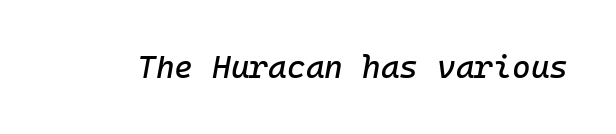
The rendering uses typewriter-style spacing with identical character cells. There's an unmistakable incline to the writing here. Check under the words: just untouched page. The rendering keeps characters at their native spacing.
